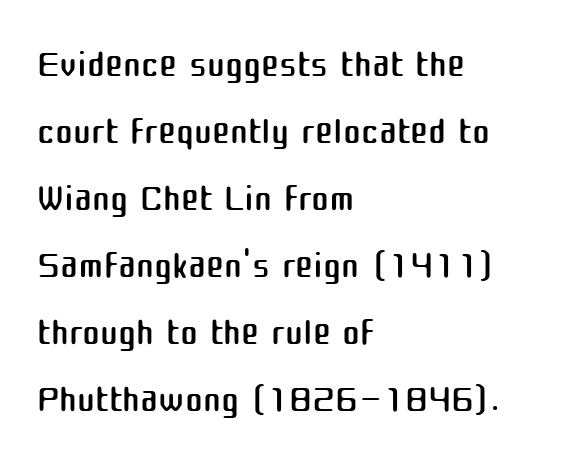
Q: Is the text bold? A: No.
Q: Is the text italic (slanted)? A: No, it is upright.
Q: Is the typeface a serif or a sans-serif typeface? A: Sans-serif.
Q: Is the text underlined? A: No.
Q: How is the paragraph aligned? A: Left-aligned.
Q: Is the spacing between letters normal or unusually wide? A: Normal.
Q: Width (condensed, normal, or wide)? A: Normal.
Q: Stroke contrast? A: Medium.
Q: x-height? A: Medium.
Q: Monospaced? A: No.
